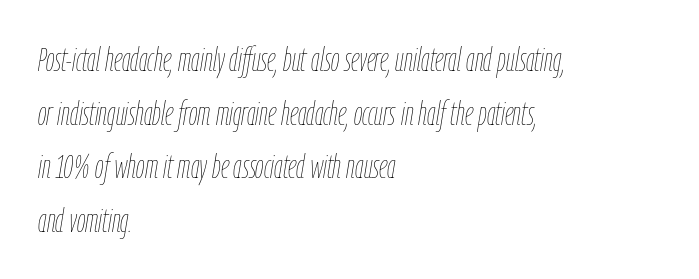
The image shows 34 px thin, condensed type, italic (leaning right); set left-aligned, normal line spacing (1.58x), normal letter spacing, not underlined; low stroke contrast and a medium x-height.
